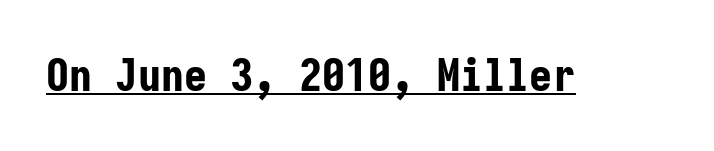
Caption: lettering with a line underneath. Ordinary non-slanted type is in use. Looks like terminal output: every glyph gets an equal slot. Classification — sans serif. These lines keep a tight, regular rhythm from letter to letter.
